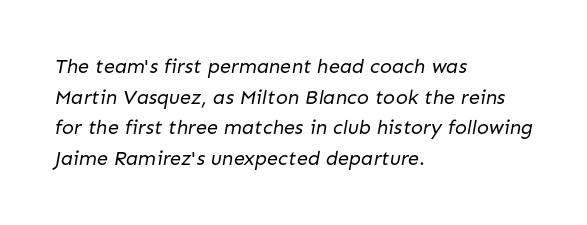
{"bold": "no", "underline": "no", "align": "left", "line_spacing": "normal", "line_spacing_ratio": 1.53, "letter_spacing": "normal", "letter_spacing_em": 0.0, "glyph_px": 20}
